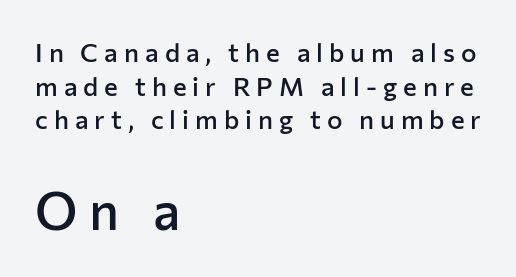
Q: Is the text bold? A: Semi-bold.
Q: Is the text italic (slanted)? A: No, it is upright.
Q: Is the typeface a serif or a sans-serif typeface? A: Sans-serif.
Q: Is the text underlined? A: No.
Q: How is the paragraph aligned? A: Left-aligned.
Q: Is the spacing between letters normal or unusually wide? A: Unusually wide.
Q: Is the spacing between lines tight, normal or loose? A: Normal.
Q: Which block of text is set in a larger size, the first (top) or the second (bottom)? A: The second (bottom) one.
Q: Width (condensed, normal, or wide)? A: Normal.
Q: Stroke contrast? A: Low.
Q: x-height? A: Medium.
Q: Monospaced? A: No.
